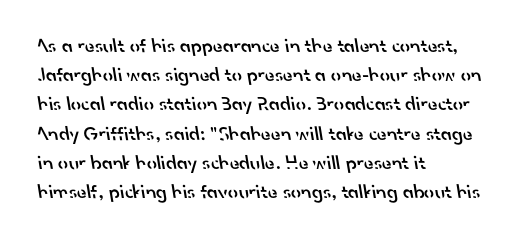
The image shows 20 px text type; set left-aligned, normal line spacing (1.46x), normal letter spacing, not underlined.
